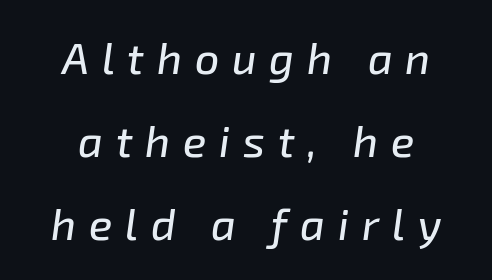
Q: Is the text italic (slanted)? A: Yes, it leans right by about 8 degrees.
Q: Is the text underlined? A: No.
Q: Is the spacing between letters normal or unusually wide? A: Unusually wide.
Q: Is the spacing between lines tight, normal or loose? A: Loose.
Q: Width (condensed, normal, or wide)? A: Normal.
Q: Stroke contrast? A: Low.
Q: x-height? A: Medium.
Q: Monospaced? A: No.
